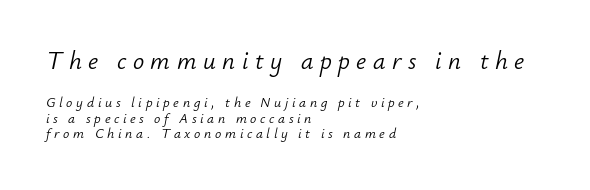
Stroke mass is kept to a normal reading level or below. Horizontal alignment here is leftward, the default for most running prose. Each word looks stretched out because of the extra space between its letters. A bare baseline throughout the passage.
